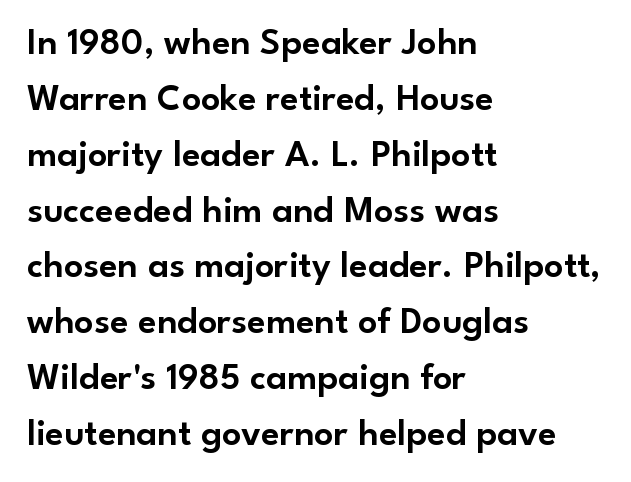
The image shows 38 px sans-serif type, upright; set left-aligned, normal line spacing (1.47x), normal letter spacing, not underlined; low stroke contrast and a small x-height.
